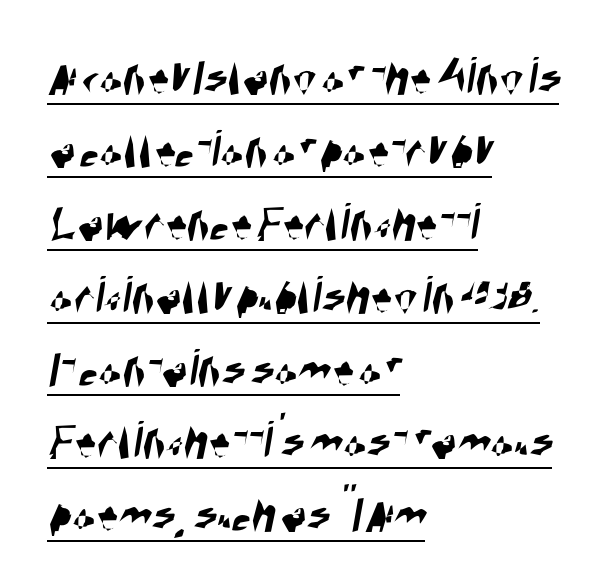
Horizontal bands of white between lines are of average thickness. Standard letterfit; no display-style spreading of the glyphs. Note the varied advance widths — an 'i' is clearly narrower than an 'm'. Teacher's note: observe the even left margin — that is flush-left alignment.
